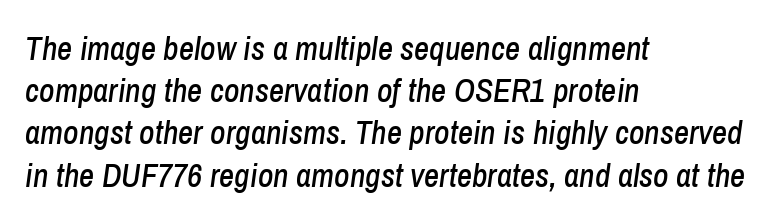
{"italic": "yes", "lean": "right", "slant_degrees": 8, "width": "condensed", "stroke_contrast": "low", "x_height": "medium", "monospaced": "no", "underline": "no", "align": "left", "line_spacing": "normal", "line_spacing_ratio": 1.28, "letter_spacing": "normal", "letter_spacing_em": 0.0, "glyph_px": 33}
